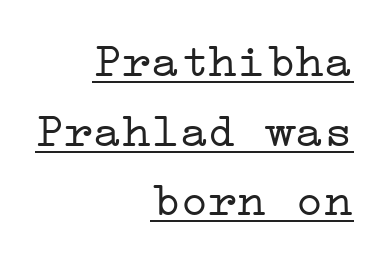
Look at the tracking — it's just the regular setting, nothing added. Do the letters lean? They stand straight. Vertically, the passage feels balanced, rows spaced as you'd expect. The glyphs are accompanied by a horizontal stroke just below them.
